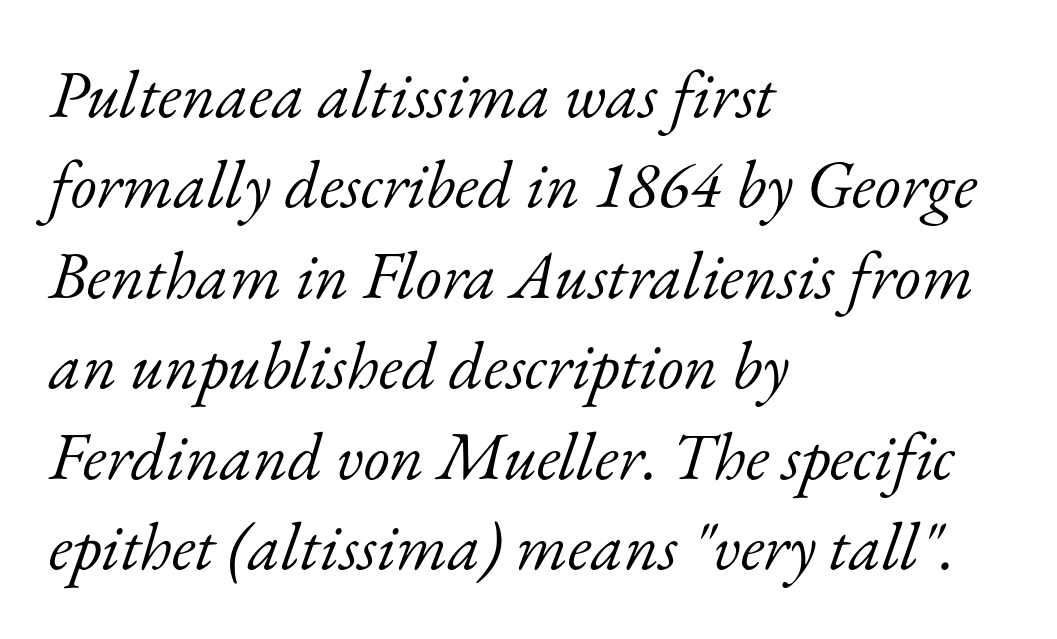
{"serif": "yes", "italic": "yes", "lean": "right", "slant_degrees": 17, "bold": "no", "weight": "light", "width": "normal", "stroke_contrast": "low", "x_height": "small", "monospaced": "no", "underline": "no", "align": "left", "line_spacing": "normal", "line_spacing_ratio": 1.35, "letter_spacing": "normal", "letter_spacing_em": 0.0, "glyph_px": 67}
